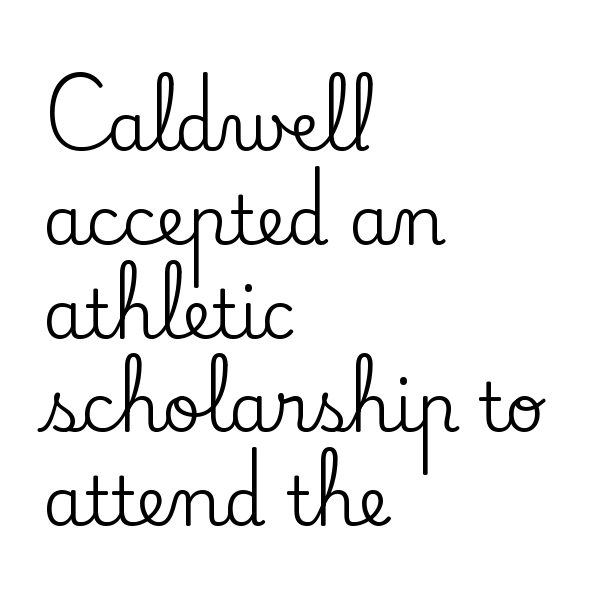
This sample uses plain, unmodified letter spacing. This sample uses a serif face. Italic: no, the glyphs are upright roman. Whoever set this chose a conventional vertical rhythm.
